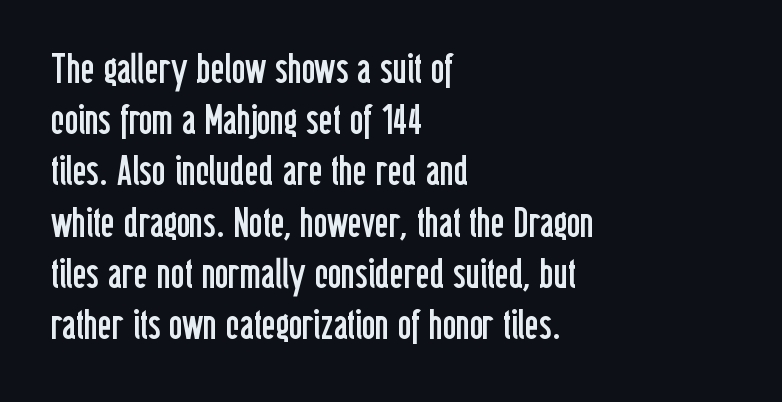
The image shows 42 px regular-weight, condensed sans-serif type, upright; set left-aligned, line spacing 1.22x, normal letter spacing, not underlined; low stroke contrast and a medium x-height.
